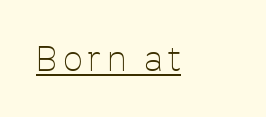
Q: Is the text bold? A: No.
Q: Is the text italic (slanted)? A: No, it is upright.
Q: Is the typeface a serif or a sans-serif typeface? A: Sans-serif.
Q: Is the text underlined? A: Yes.
Q: How is the paragraph aligned? A: Left-aligned.
Q: Width (condensed, normal, or wide)? A: Condensed.
Q: Stroke contrast? A: Low.
Q: x-height? A: Medium.
Q: Monospaced? A: No.
